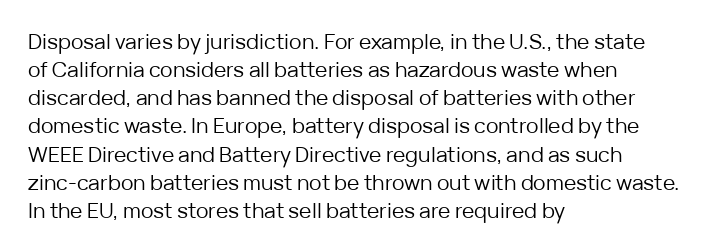
{"italic": "no", "bold": "no", "underline": "no", "align": "left", "line_spacing": "normal", "line_spacing_ratio": 1.34, "letter_spacing": "normal", "letter_spacing_em": 0.0, "glyph_px": 21}
